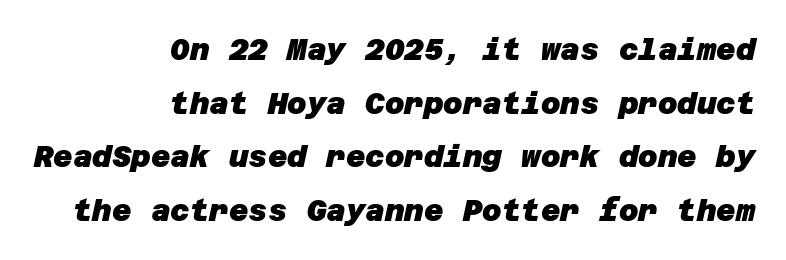
Heavy-handed strokes throughout: this text is bold. Casual observation: everything's shoved over to the right. Letterform terminals end flat and unadorned throughout the passage. Any mark beneath the type? The region is blank. Inter-character spacing is left at the font's built-in metrics.
